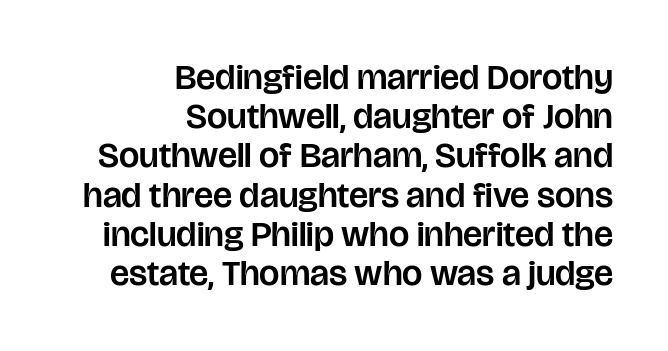
The image shows 36 px sans-serif type, upright; set right-aligned, tight line spacing (1.09x), normal letter spacing, not underlined; low stroke contrast and a large x-height.
